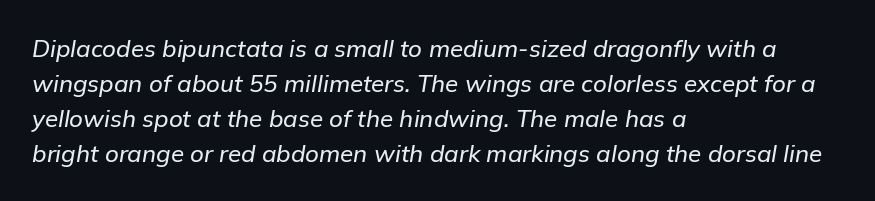
These lines keep a tight, regular rhythm from letter to letter. Casual observation: everything's shoved over to the left. Rule under the text: the space is simply empty. The passage shown leans; its letterforms are oblique. Quick note: interline space is typical.
